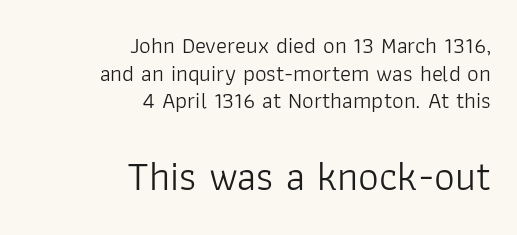
{"serif": "no", "italic": "no", "bold": "no", "weight": "light", "width": "normal", "stroke_contrast": "low", "x_height": "medium", "monospaced": "no", "underline": "no", "align": "right", "line_spacing_ratio": 1.2, "letter_spacing": "normal", "letter_spacing_em": 0.0, "larger_block": "second", "size_ratio": 1.78, "glyph_px": 41}
